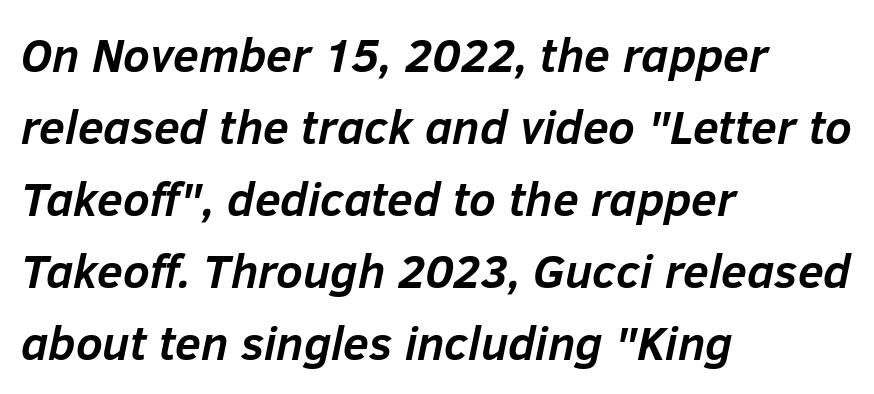
{"italic": "yes", "lean": "right", "slant_degrees": 12, "bold": "yes", "weight": "semibold", "width": "normal", "stroke_contrast": "low", "x_height": "medium", "monospaced": "no", "underline": "no", "align": "left", "line_spacing": "normal", "line_spacing_ratio": 1.53, "letter_spacing": "normal", "letter_spacing_em": 0.0, "glyph_px": 47}
